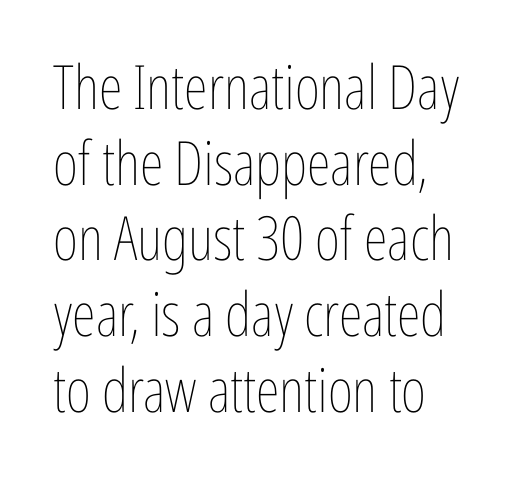
Q: Is the text bold? A: No.
Q: Is the text italic (slanted)? A: No, it is upright.
Q: Is the text underlined? A: No.
Q: Is the spacing between letters normal or unusually wide? A: Normal.
Q: Width (condensed, normal, or wide)? A: Condensed.
Q: Stroke contrast? A: Low.
Q: x-height? A: Medium.
Q: Monospaced? A: No.
